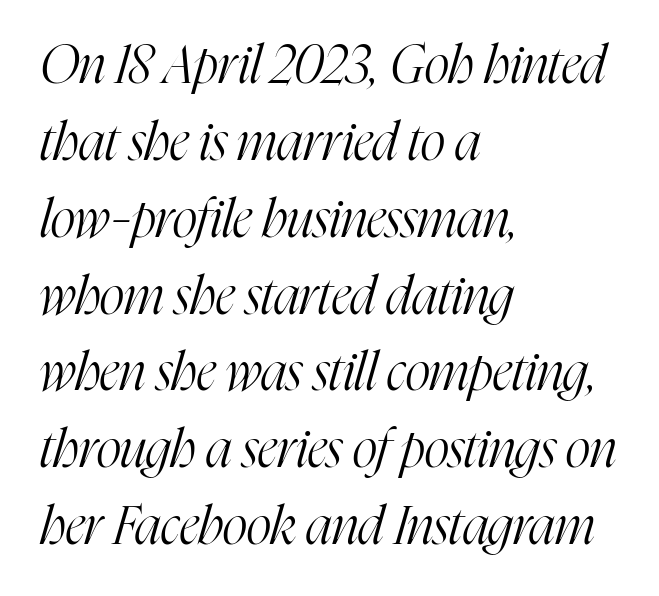
Q: Is the text bold? A: No.
Q: Is the text italic (slanted)? A: Yes, it leans right by about 16 degrees.
Q: Is the typeface a serif or a sans-serif typeface? A: Serif.
Q: Is the text underlined? A: No.
Q: How is the paragraph aligned? A: Left-aligned.
Q: Is the spacing between letters normal or unusually wide? A: Normal.
Q: Is the spacing between lines tight, normal or loose? A: Normal.
Q: Width (condensed, normal, or wide)? A: Condensed.
Q: Stroke contrast? A: High.
Q: x-height? A: Medium.
Q: Monospaced? A: No.
